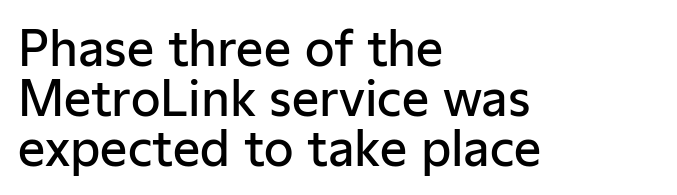
The image shows 48 px semibold sans-serif type, upright; set left-aligned, tight line spacing (1.04x), normal letter spacing, not underlined; low stroke contrast and a medium x-height.
